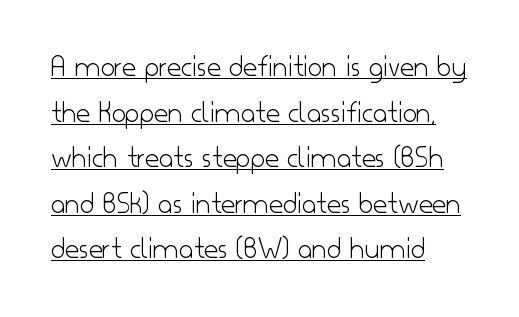
Q: Is the text bold? A: No.
Q: Is the text italic (slanted)? A: No, it is upright.
Q: Is the typeface a serif or a sans-serif typeface? A: Sans-serif.
Q: Is the text underlined? A: Yes.
Q: How is the paragraph aligned? A: Left-aligned.
Q: Is the spacing between letters normal or unusually wide? A: Normal.
Q: Is the spacing between lines tight, normal or loose? A: Normal.
Q: Width (condensed, normal, or wide)? A: Normal.
Q: Stroke contrast? A: Low.
Q: x-height? A: Small.
Q: Monospaced? A: No.
